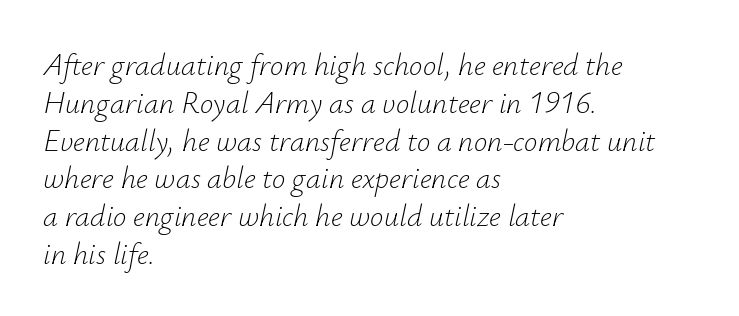
{"italic": "yes", "lean": "right", "slant_degrees": 12, "bold": "no", "weight": "light", "width": "normal", "stroke_contrast": "low", "x_height": "small", "monospaced": "no", "underline": "no", "align": "left", "line_spacing": "normal", "line_spacing_ratio": 1.26, "letter_spacing": "normal", "letter_spacing_em": 0.0, "glyph_px": 30}
